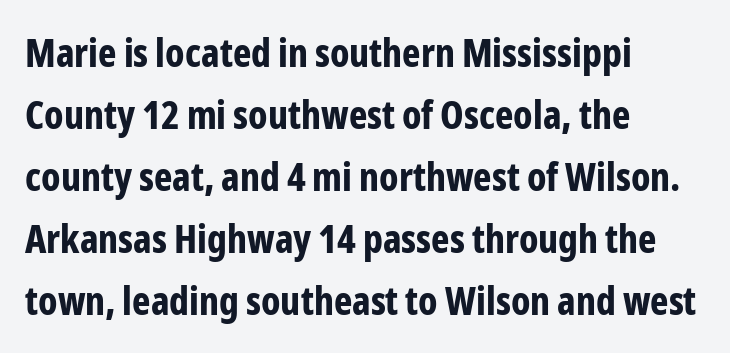
The image shows 39 px bold, condensed sans-serif type, upright; set left-aligned, normal line spacing (1.59x), normal letter spacing, not underlined; low stroke contrast and a medium x-height.
